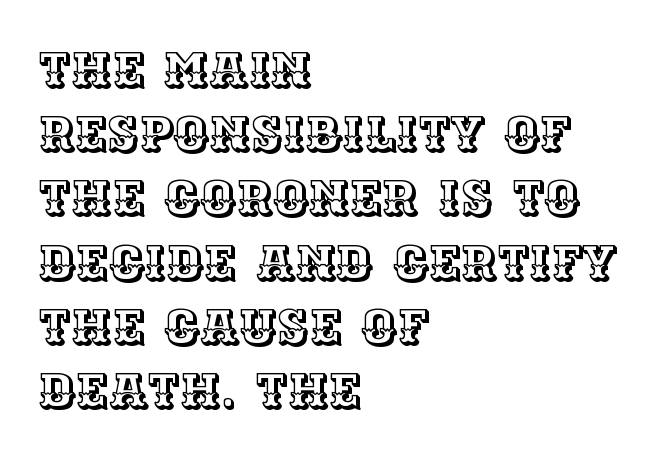
Interline gaps are of average width in this sample. Look at the tracking — it's just the regular setting, nothing added. Style check: upright. Short and long lines alike share a common starting point at left. Proportional: the letters do not fall into vertical columns. The gap between lines stays unmarked.
